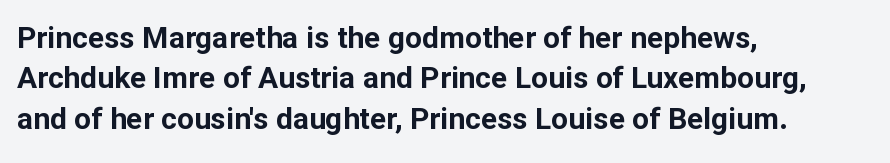
{"serif": "no", "italic": "no", "bold": "yes", "weight": "bold", "width": "normal", "stroke_contrast": "low", "x_height": "medium", "monospaced": "no", "underline": "no", "align": "left", "line_spacing": "normal", "line_spacing_ratio": 1.35, "letter_spacing": "normal", "letter_spacing_em": 0.0, "glyph_px": 30}
